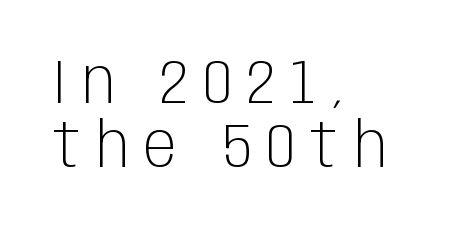
The image shows 62 px light, condensed sans-serif type, upright; set left-aligned, tight line spacing (1.04x), unusually wide letter spacing (+0.25 em), not underlined; low stroke contrast and a large x-height.
